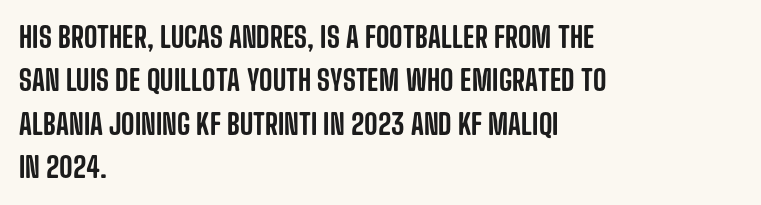
The image shows 29 px condensed sans-serif type, upright; set left-aligned, normal line spacing (1.5x), normal letter spacing, not underlined; low stroke contrast and a large x-height.
